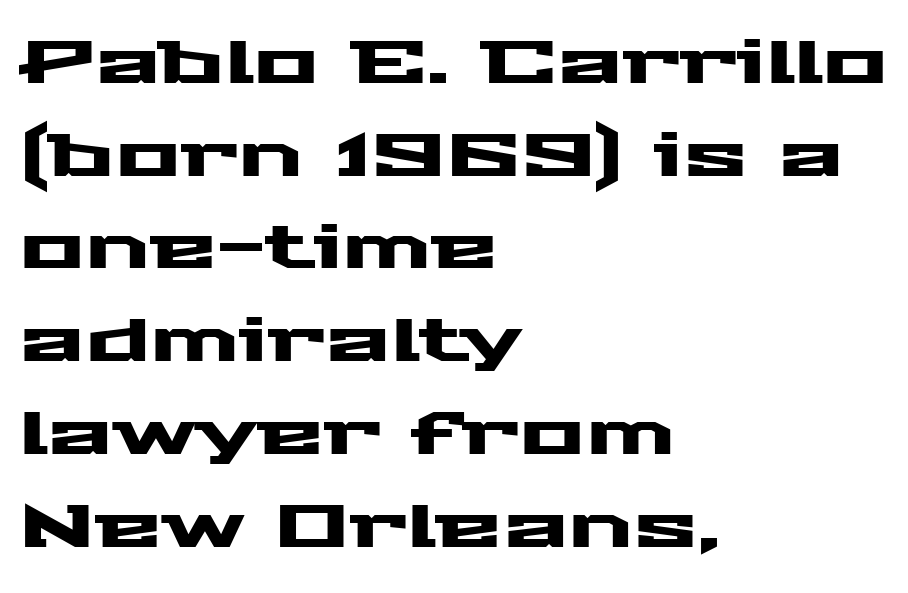
{"serif": "no", "italic": "no", "width": "wide", "stroke_contrast": "medium", "x_height": "medium", "monospaced": "no", "underline": "no", "align": "left", "line_spacing": "normal", "line_spacing_ratio": 1.52, "letter_spacing": "normal", "letter_spacing_em": 0.0, "glyph_px": 61}
